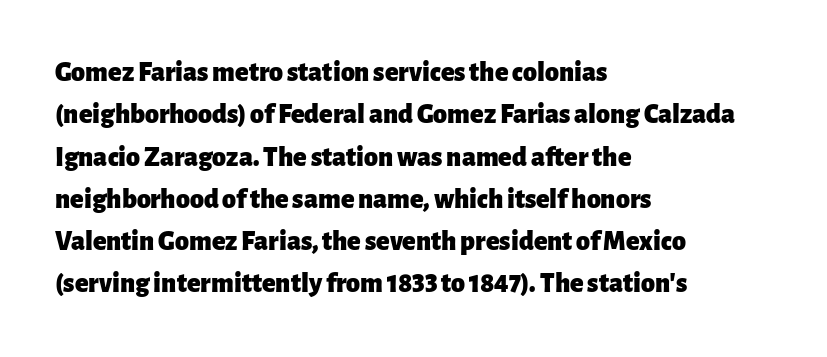
The letterforms sit shoulder to shoulder at normal distance. You can tell it's not italic because the verticals are truly vertical. Underlining? Definitely not there. Notice how descenders clear the ascenders below comfortably — that's standard leading. The face used here is proportionally spaced, like ordinary book or web type.
